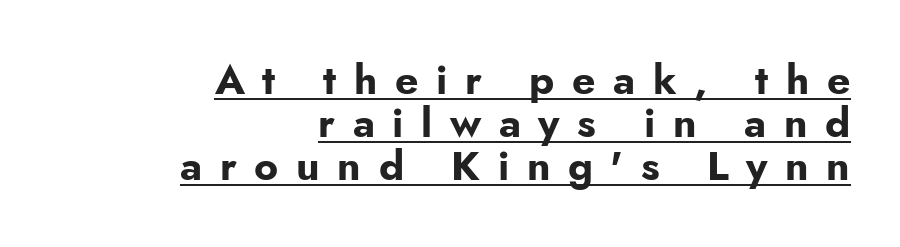
The axis of the letterforms is exactly vertical. The lines are quadded right. Nothing sits at the stroke ends, so this counts as sans-serif. Notice how a bar underscores the lettering throughout. Stroke thickness is high; the sample reads as a true bold. Words appear elongated and porous because spacing is wide.
